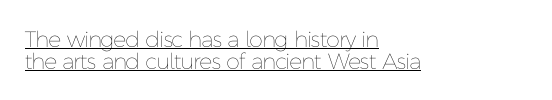
The image shows 22 px text type, upright; set left-aligned, tight line spacing (0.98x), normal letter spacing, underlined.
